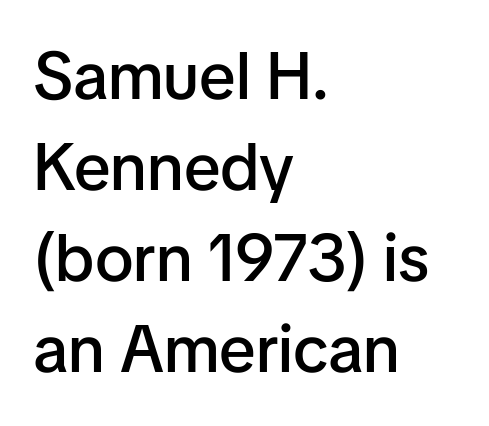
The image shows 66 px semibold sans-serif type, upright; set left-aligned, normal line spacing (1.38x), normal letter spacing, not underlined; low stroke contrast and a medium x-height.
